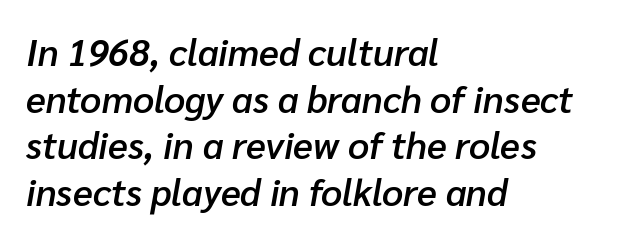
{"italic": "yes", "lean": "right", "slant_degrees": 10, "bold": "semi", "weight": "semibold", "width": "normal", "stroke_contrast": "low", "x_height": "medium", "monospaced": "no", "underline": "no", "align": "left", "line_spacing": "normal", "line_spacing_ratio": 1.26, "letter_spacing": "normal", "letter_spacing_em": 0.0, "glyph_px": 37}
